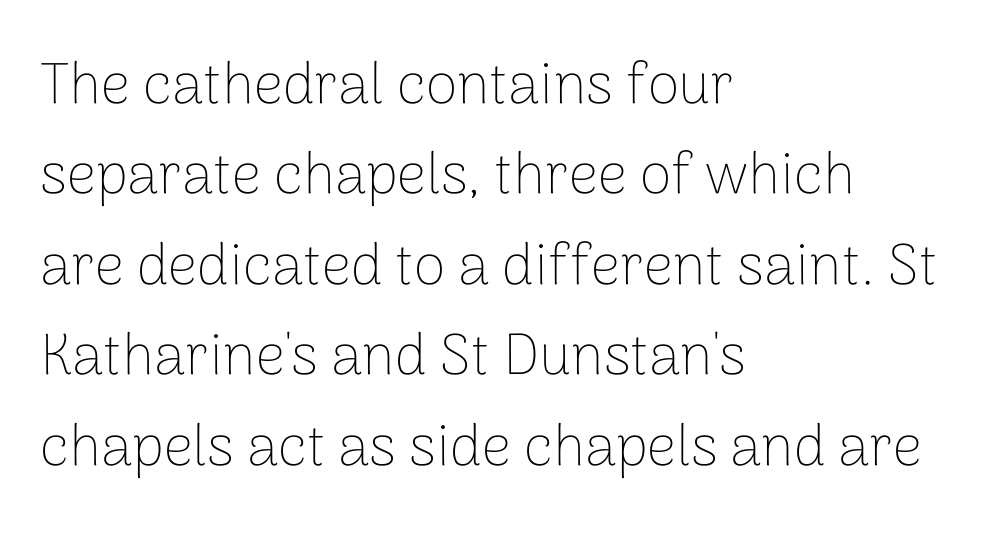
The image shows 58 px thin sans-serif type, upright; set left-aligned, normal line spacing (1.56x), normal letter spacing, not underlined; low stroke contrast and a medium x-height.
